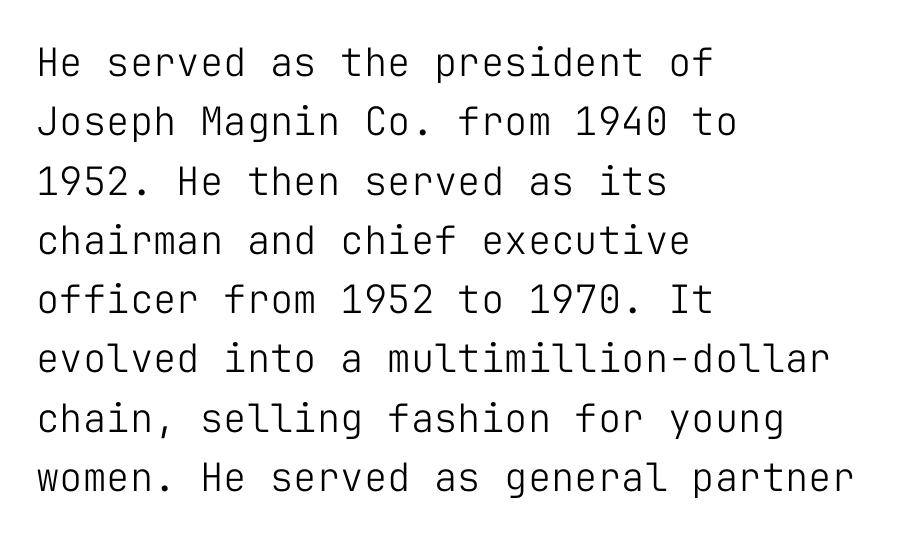
Do the characters align in a grid? Yes, the font is monospaced. The typesetting does not lean heavy: it is not bold. Each letter's strokes conclude bluntly, with no projecting serifs. The designer left line spacing at the default. Every character sits straight up, as roman type does. A clean baseline with only descenders dipping below it.
